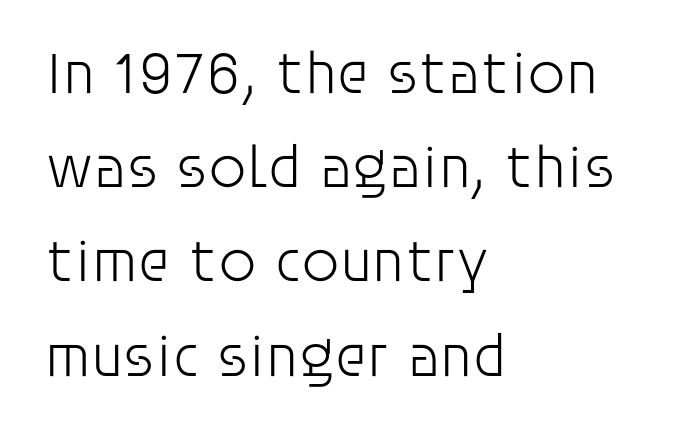
The image shows 60 px light sans-serif type, upright; set left-aligned, normal line spacing (1.57x), normal letter spacing, not underlined; low stroke contrast and a large x-height.
